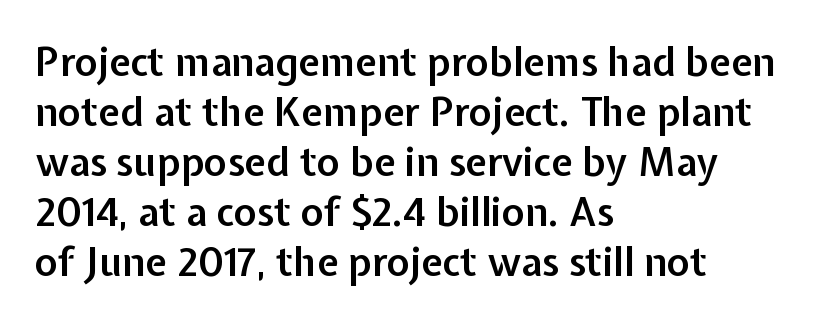
Q: Is the text bold? A: Semi-bold.
Q: Is the text italic (slanted)? A: No, it is upright.
Q: Is the typeface a serif or a sans-serif typeface? A: Sans-serif.
Q: Is the text underlined? A: No.
Q: How is the paragraph aligned? A: Left-aligned.
Q: Is the spacing between letters normal or unusually wide? A: Normal.
Q: Is the spacing between lines tight, normal or loose? A: Normal.
Q: Width (condensed, normal, or wide)? A: Normal.
Q: Stroke contrast? A: Low.
Q: x-height? A: Medium.
Q: Monospaced? A: No.
